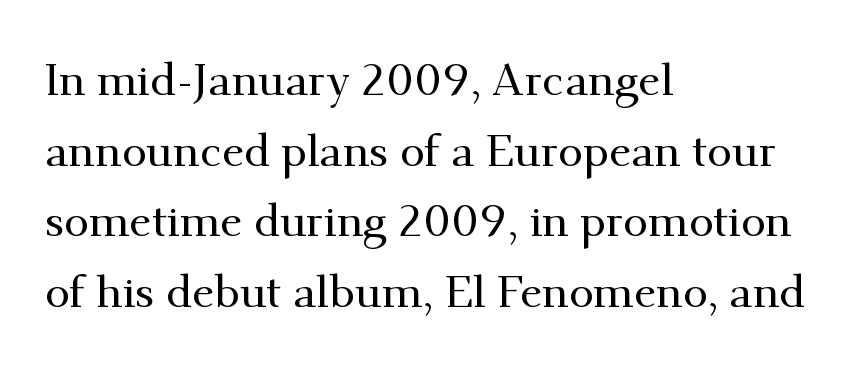
The image shows 45 px serif type, upright; set left-aligned, normal line spacing (1.57x), normal letter spacing, not underlined; medium stroke contrast and a small x-height.
